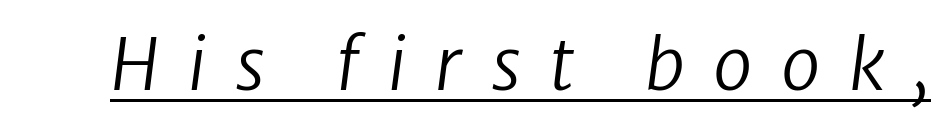
Tracking here is generous; glyphs stand well apart from one another. The whole block is typeset with a tilt. Heaviness? Minimal to ordinary, like unemphasized prose. Has an underline been added? It has. Is this a fixed-width face? No — the glyphs have proportional, varying widths.
